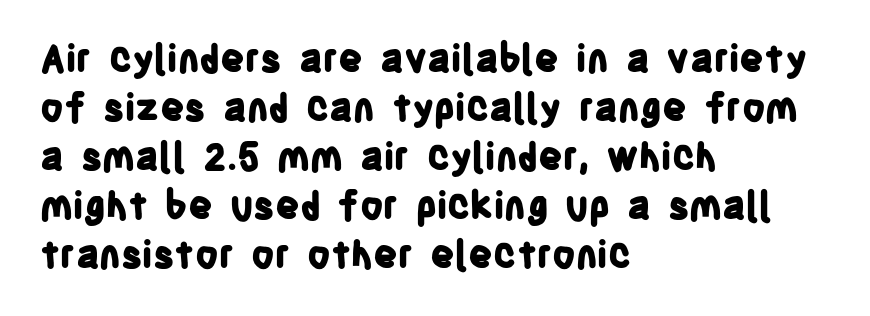
{"serif": "no", "italic": "no", "bold": "yes", "weight": "bold", "width": "condensed", "stroke_contrast": "low", "x_height": "large", "monospaced": "no", "underline": "no", "align": "left", "line_spacing": "normal", "line_spacing_ratio": 1.29, "letter_spacing": "normal", "letter_spacing_em": 0.0, "glyph_px": 38}
